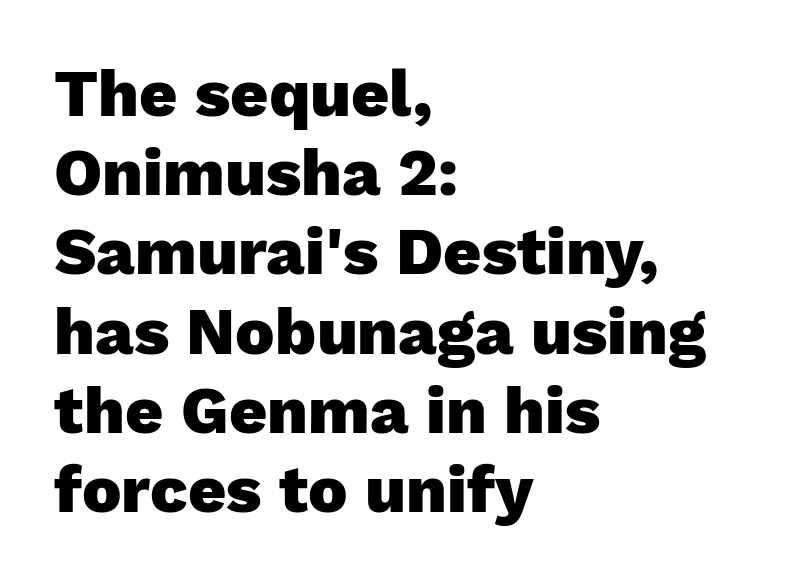
{"serif": "no", "italic": "no", "bold": "yes", "weight": "heavy", "width": "normal", "stroke_contrast": "low", "x_height": "medium", "monospaced": "no", "underline": "no", "align": "left", "line_spacing_ratio": 1.2, "letter_spacing": "normal", "letter_spacing_em": 0.0, "glyph_px": 66}
